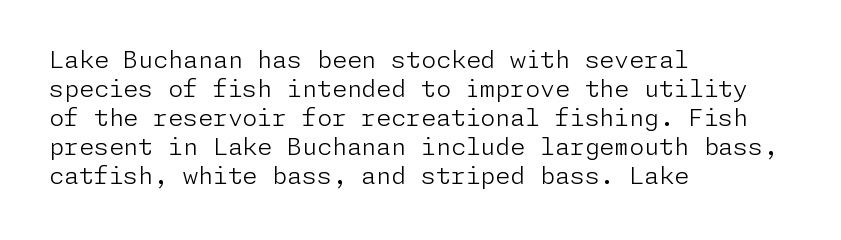
The image shows 24 px text type, upright; set left-aligned, line spacing 1.21x, normal letter spacing, not underlined.
